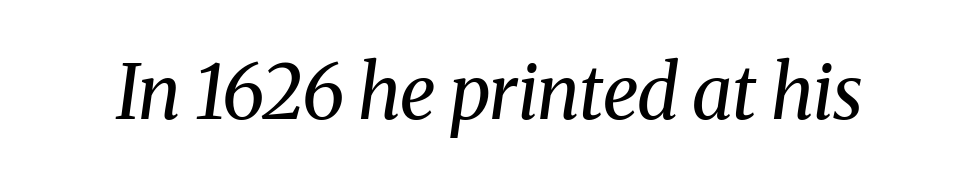
The image shows 74 px regular-weight serif type, italic (leaning right); set normal letter spacing, not underlined; medium stroke contrast and a medium x-height.
